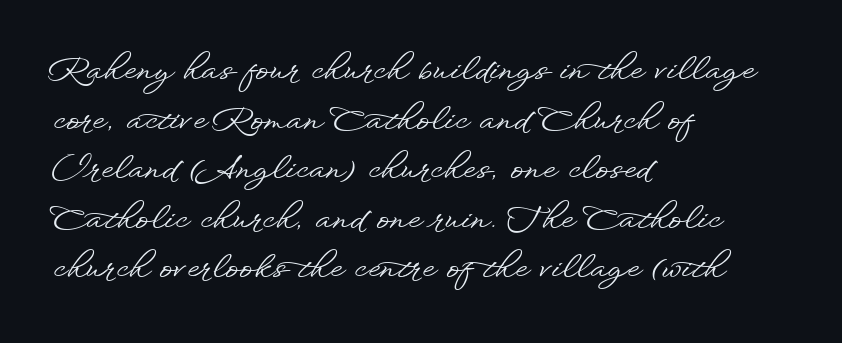
The image shows 32 px wide sans-serif type; set left-aligned, normal line spacing (1.55x), normal letter spacing, not underlined; low stroke contrast and a small x-height.
